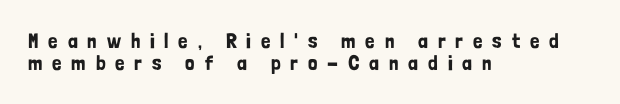
These lines were composed using upright roman letters. Is there much room between lines? No — they nearly touch. The lines in this sample share a left origin and differ only in where they stop. Characters follow at a spacing far wider than the type designer built in. Honestly, there is no underline to notice here at all.
